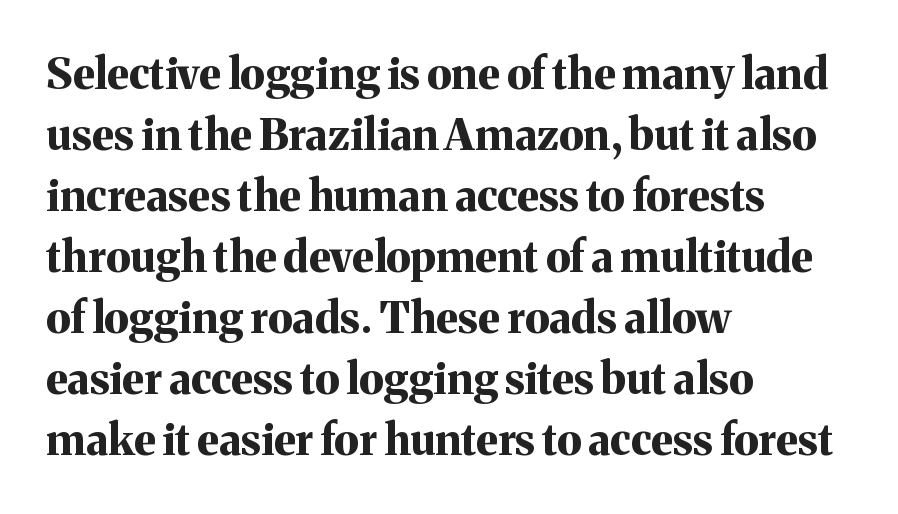
Q: Is the text bold? A: Yes.
Q: Is the text italic (slanted)? A: No, it is upright.
Q: Is the typeface a serif or a sans-serif typeface? A: Serif.
Q: Is the text underlined? A: No.
Q: How is the paragraph aligned? A: Left-aligned.
Q: Is the spacing between letters normal or unusually wide? A: Normal.
Q: Is the spacing between lines tight, normal or loose? A: Normal.
Q: Width (condensed, normal, or wide)? A: Normal.
Q: Stroke contrast? A: Medium.
Q: x-height? A: Medium.
Q: Monospaced? A: No.
